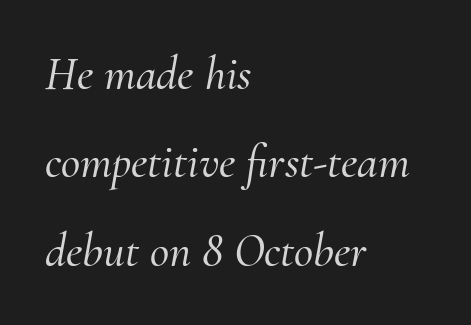
The image shows 47 px serif type, italic (leaning right); set left-aligned, line spacing 1.88x, normal letter spacing, not underlined; medium stroke contrast and a small x-height.
